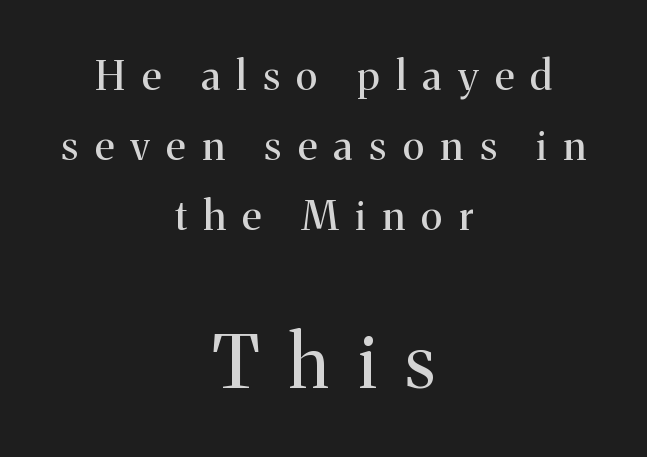
The image shows 72 px regular-weight serif type, upright; set centered, line spacing 1.71x, unusually wide letter spacing (+0.41 em), not underlined; the second (bottom) block is 1.76x larger; medium stroke contrast and a medium x-height.
